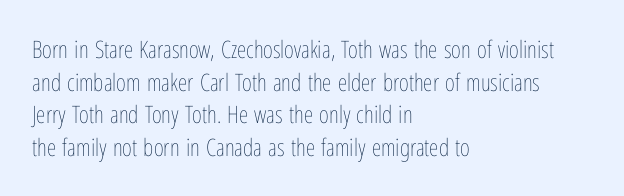
Plain, unruled lines of type. Ordinary non-slanted type is in use. Does extra space separate the letters? No, they use regular spacing. This is not heavy type; no bold has been used. These lines sit exactly where default settings would place them. Reading down the block, your eye returns to a fixed left position each line.
